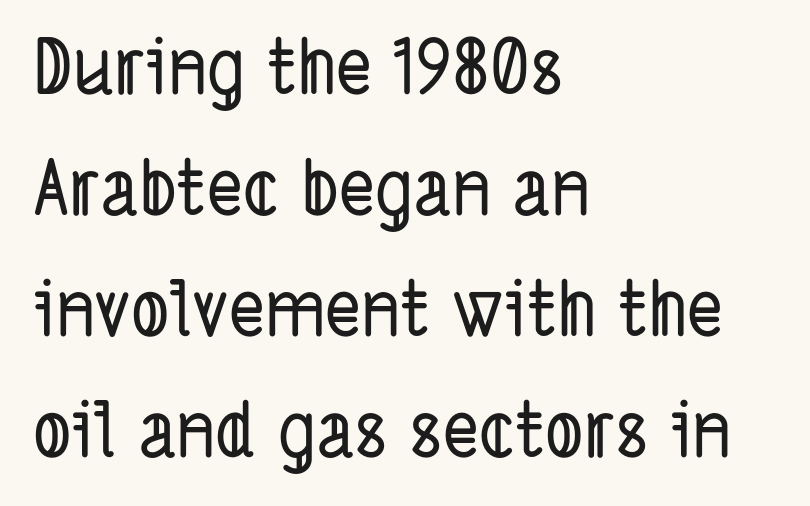
Is the block centered? No — it sits flush against the left margin. Unlike a traditional serif, this face leaves its strokes unadorned. The designer left line spacing at the default. Descender tails drop into unmarked territory. The passage shown is typed in a proportional face where columns would drift. No extra tracking has been applied to these lines.
